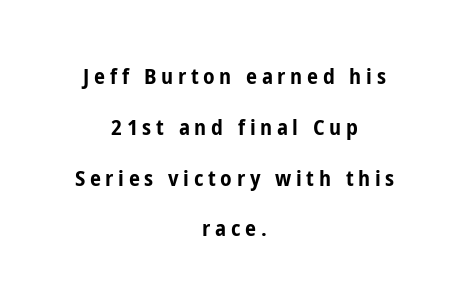
The image shows 22 px bold type, upright; set centered, loose line spacing (2.31x), unusually wide letter spacing (+0.21 em), not underlined.
